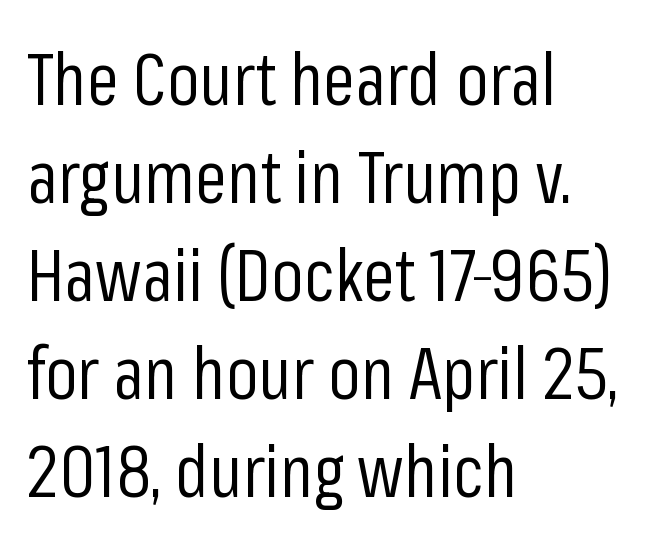
{"serif": "no", "italic": "no", "bold": "no", "weight": "regular", "width": "condensed", "stroke_contrast": "low", "x_height": "medium", "monospaced": "no", "underline": "no", "align": "left", "line_spacing": "normal", "line_spacing_ratio": 1.36, "letter_spacing": "normal", "letter_spacing_em": 0.0, "glyph_px": 72}
